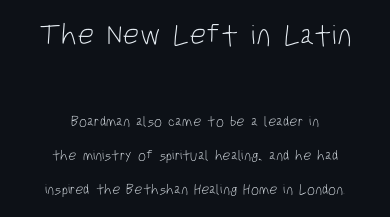
The image shows 29 px light, condensed sans-serif type, upright; set centered, loose line spacing (2.43x), normal letter spacing, not underlined; the first (top) block is 2.07x larger; low stroke contrast and a large x-height.
